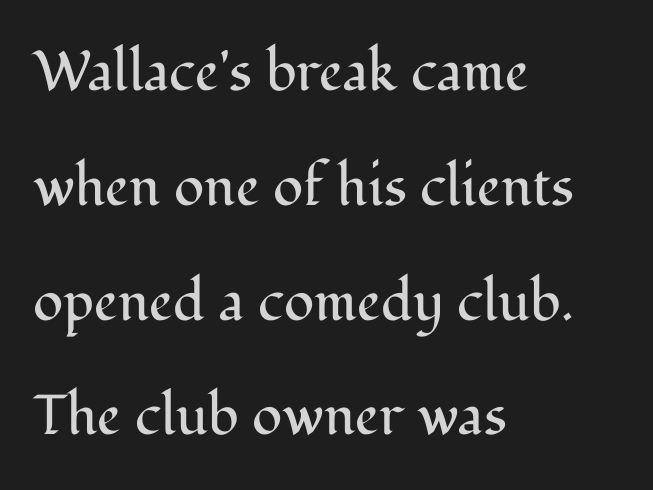
Nobody drew a line under any word here. One glance says open: line gaps are wider than usual. This rendering employs a face with finishing strokes, i.e., a serif. Each word holds together tightly as a unit, with standard inter-letter gaps. Think standard paragraph weight, or any step lighter than that. Looks like regular typesetting: each glyph gets only the width it needs.
